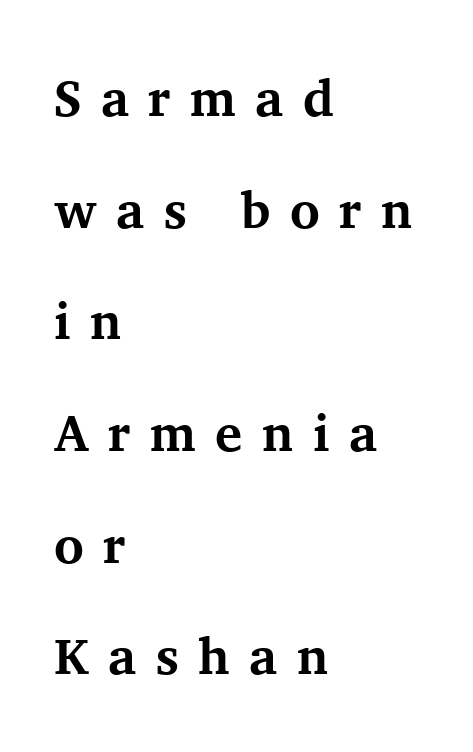
Q: Is the text bold? A: Yes.
Q: Is the text italic (slanted)? A: No, it is upright.
Q: Is the typeface a serif or a sans-serif typeface? A: Serif.
Q: Is the text underlined? A: No.
Q: How is the paragraph aligned? A: Left-aligned.
Q: Is the spacing between letters normal or unusually wide? A: Unusually wide.
Q: Is the spacing between lines tight, normal or loose? A: Loose.
Q: Width (condensed, normal, or wide)? A: Normal.
Q: Stroke contrast? A: Medium.
Q: x-height? A: Medium.
Q: Monospaced? A: No.
